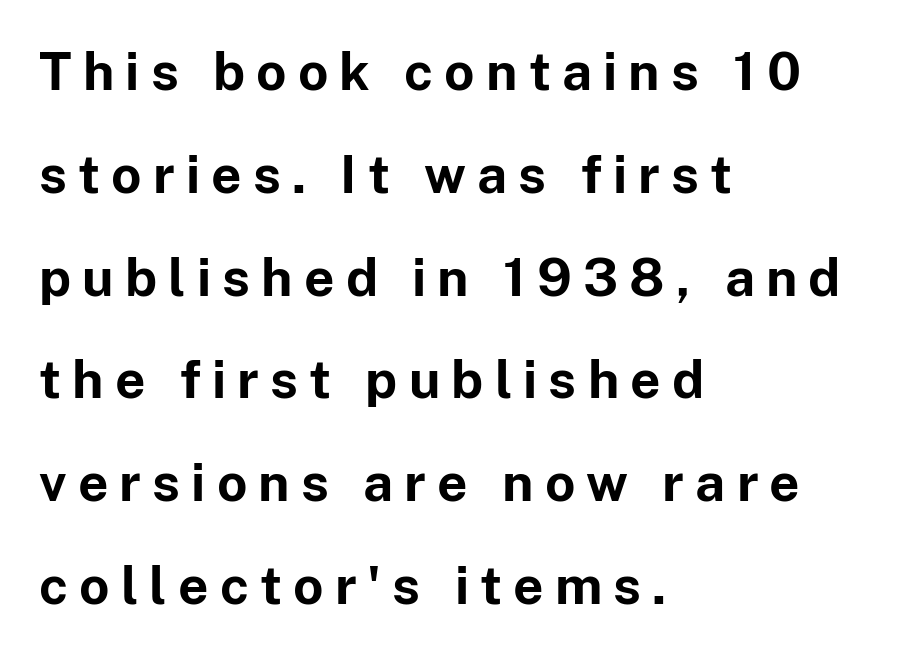
{"serif": "no", "italic": "no", "bold": "yes", "weight": "bold", "width": "normal", "stroke_contrast": "low", "x_height": "medium", "monospaced": "no", "underline": "no", "align": "left", "line_spacing": "loose", "line_spacing_ratio": 1.94, "letter_spacing": "wide", "letter_spacing_em": 0.21, "glyph_px": 53}
